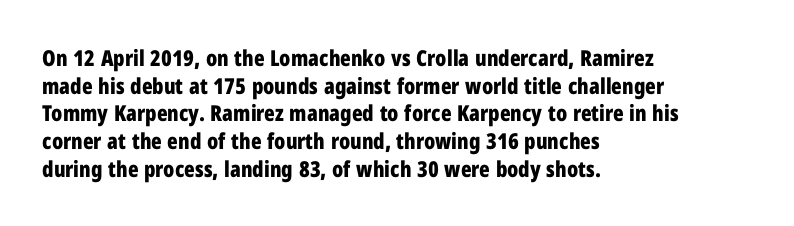
The image shows 22 px bold type, upright; set left-aligned, normal line spacing (1.26x), normal letter spacing, not underlined.
